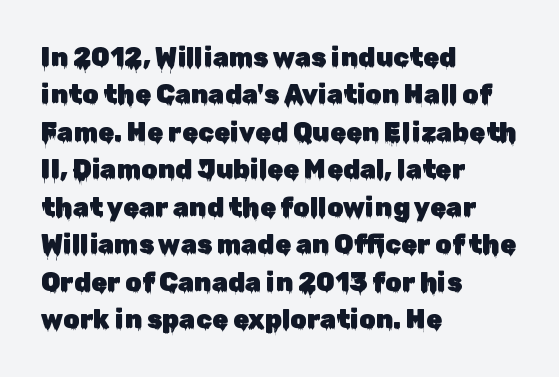
Q: Is the text italic (slanted)? A: No, it is upright.
Q: Is the text underlined? A: No.
Q: How is the paragraph aligned? A: Left-aligned.
Q: Is the spacing between letters normal or unusually wide? A: Normal.
Q: Is the spacing between lines tight, normal or loose? A: Normal.
